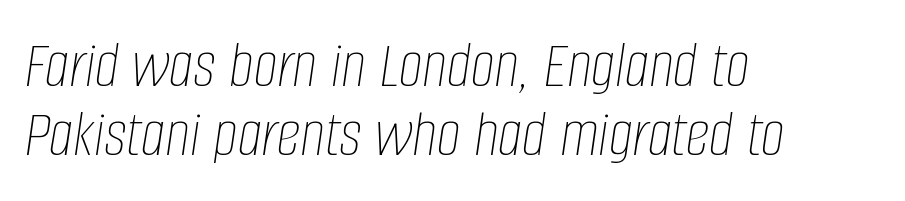
Q: Is the text bold? A: No.
Q: Is the text italic (slanted)? A: Yes, it leans right by about 8 degrees.
Q: Is the text underlined? A: No.
Q: How is the paragraph aligned? A: Left-aligned.
Q: Is the spacing between letters normal or unusually wide? A: Normal.
Q: Is the spacing between lines tight, normal or loose? A: Tight.
Q: Width (condensed, normal, or wide)? A: Condensed.
Q: Stroke contrast? A: Low.
Q: x-height? A: Large.
Q: Monospaced? A: No.
